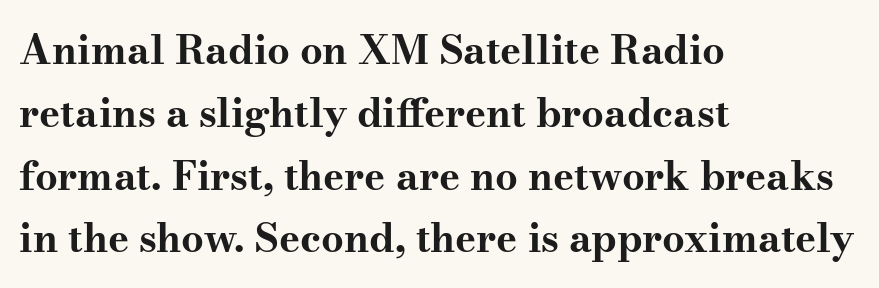
The image shows 40 px bold, wide serif type, upright; set left-aligned, normal line spacing (1.57x), normal letter spacing, not underlined; medium stroke contrast and a small x-height.
